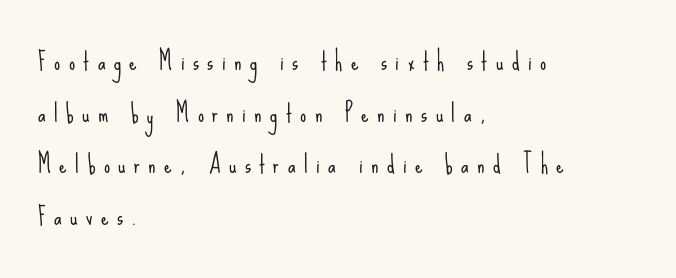
Rendered with straight, roman letterforms. If you drew a ruler down the left edge, every line would touch it. A quiet, ordinary-to-light weight characterises the typeface. Each word looks stretched out because of the extra space between its letters. Whoever set this chose breathing room over compactness in the vertical rhythm. No word sits above an underline.
